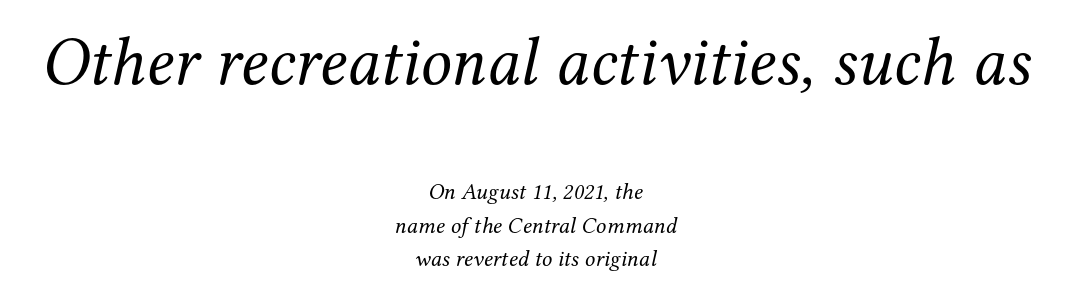
Q: Is the text bold? A: No.
Q: Is the text italic (slanted)? A: Yes, it leans right by about 12 degrees.
Q: Is the typeface a serif or a sans-serif typeface? A: Serif.
Q: Is the text underlined? A: No.
Q: How is the paragraph aligned? A: Centered.
Q: Is the spacing between letters normal or unusually wide? A: Normal.
Q: Is the spacing between lines tight, normal or loose? A: Normal.
Q: Which block of text is set in a larger size, the first (top) or the second (bottom)? A: The first (top) one.
Q: Width (condensed, normal, or wide)? A: Normal.
Q: Stroke contrast? A: Medium.
Q: x-height? A: Medium.
Q: Monospaced? A: No.
